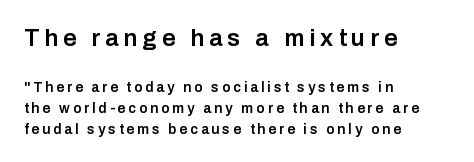
The image shows 24 px text type, upright; set left-aligned, normal line spacing (1.5x), unusually wide letter spacing (+0.21 em), not underlined; the first (top) block is 1.71x larger.
